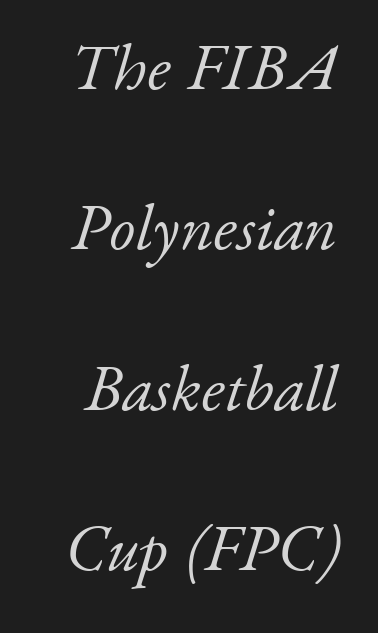
The image shows 66 px light serif type, italic (leaning right); set loose line spacing (2.43x), normal letter spacing, not underlined; low stroke contrast and a small x-height.
